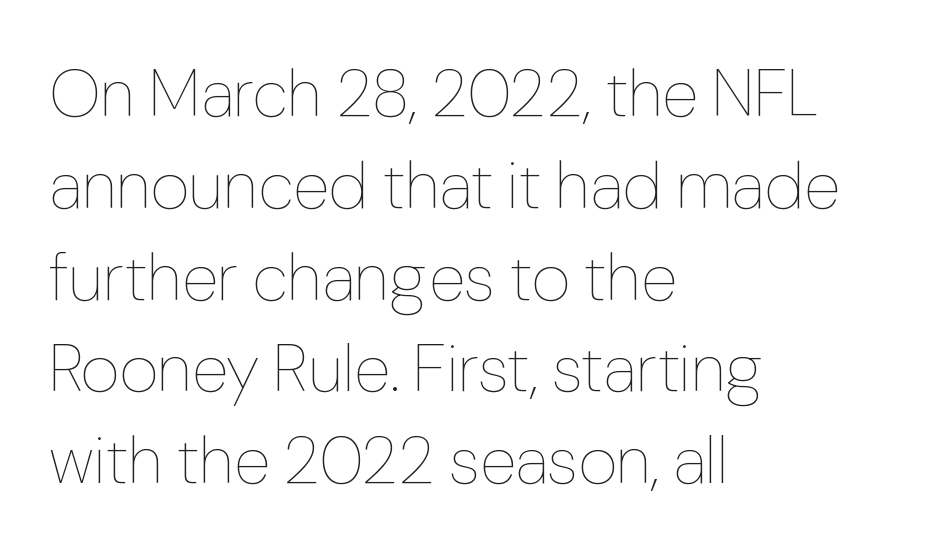
If you drew a ruler down the left edge, every line would touch it. Weight: not bold — regular or lighter. This block has exactly the height ordinary leading produces. Is this a fixed-width face? No — the glyphs have proportional, varying widths.
